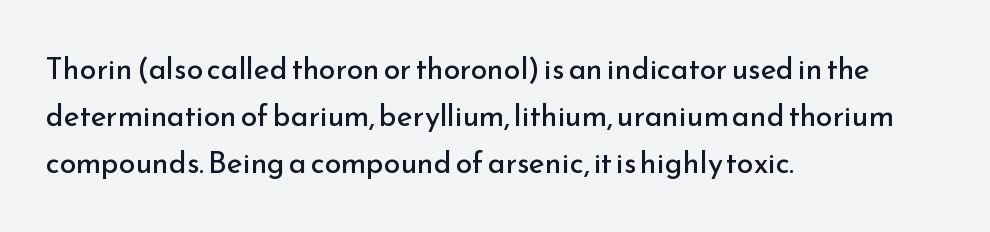
Notice how the passage keeps a crisp vertical edge on the left only. Every stem runs plumb, perpendicular to the baseline. Leading: standard. The passage shown is not underscored anywhere.
